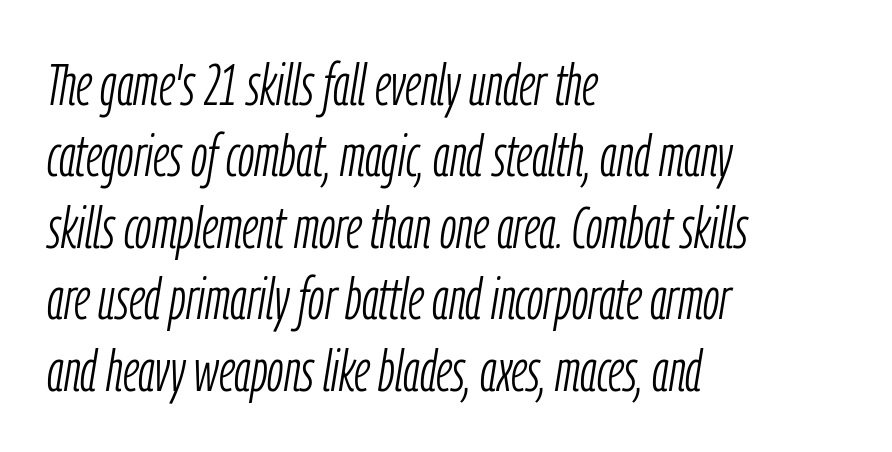
The letters look calm and open, with moderate or lighter stems. The lines in this sample share a left origin and differ only in where they stop. Caption: standard tracking, unaltered. A clean baseline with only descenders dipping below it. The rendering uses natural spacing where letterforms have individual widths.
